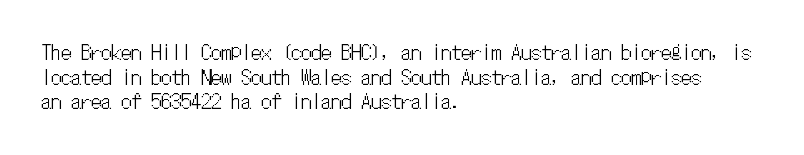
{"italic": "no", "underline": "no", "align": "left", "line_spacing_ratio": 1.23, "letter_spacing": "normal", "letter_spacing_em": 0.0, "glyph_px": 20}
